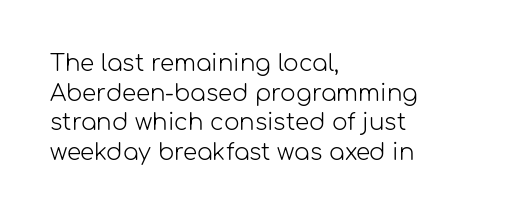
Q: Is the text bold? A: No.
Q: Is the text italic (slanted)? A: No, it is upright.
Q: Is the text underlined? A: No.
Q: How is the paragraph aligned? A: Left-aligned.
Q: Is the spacing between letters normal or unusually wide? A: Normal.
Q: Is the spacing between lines tight, normal or loose? A: Normal.
